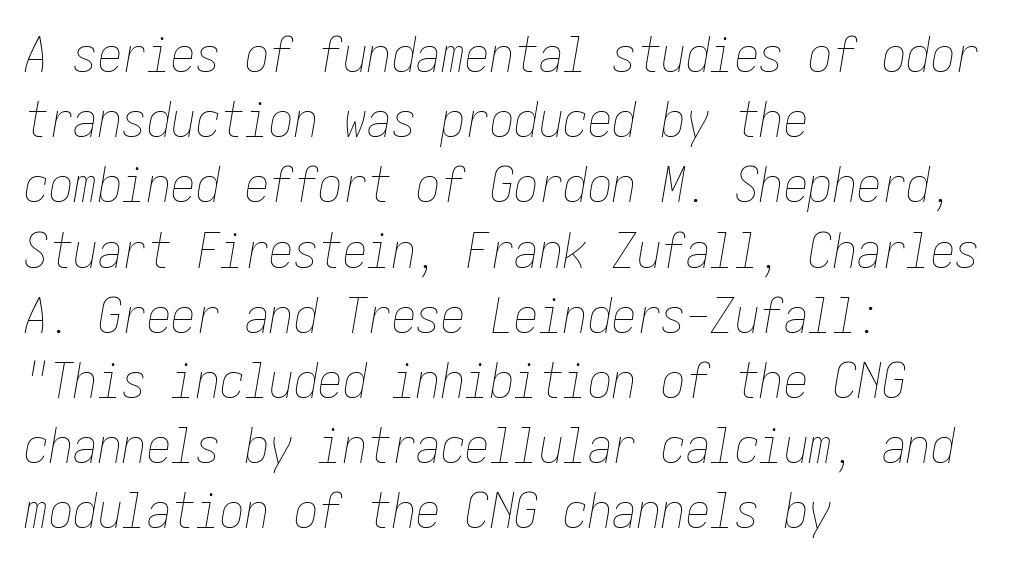
Q: Is the text bold? A: No.
Q: Is the text italic (slanted)? A: Yes, it leans right by about 10 degrees.
Q: Is the text underlined? A: No.
Q: How is the paragraph aligned? A: Left-aligned.
Q: Is the spacing between letters normal or unusually wide? A: Normal.
Q: Is the spacing between lines tight, normal or loose? A: Normal.
Q: Width (condensed, normal, or wide)? A: Condensed.
Q: Stroke contrast? A: Low.
Q: x-height? A: Medium.
